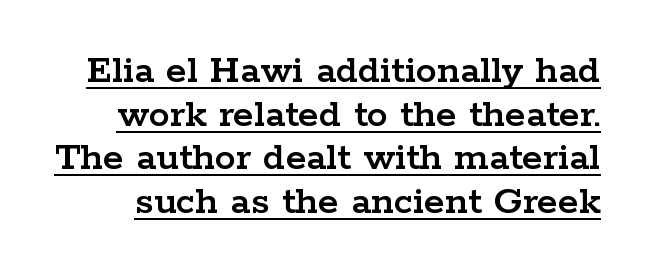
Cramped leading. These lines are rendered in a variable-pitch font. Compared with typical body copy, the letter spacing here is the same. The type sits square on the baseline with zero lean.
